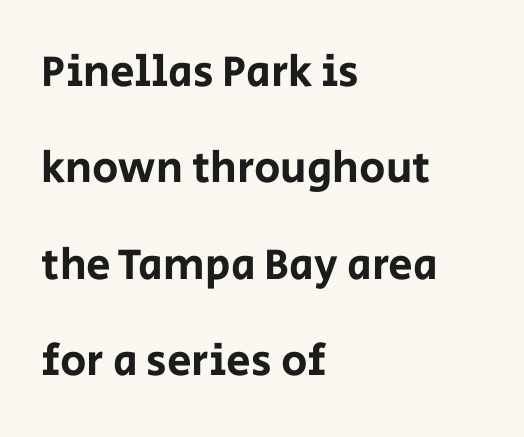
{"serif": "no", "italic": "no", "width": "normal", "stroke_contrast": "low", "x_height": "large", "monospaced": "no", "underline": "no", "align": "left", "line_spacing": "loose", "line_spacing_ratio": 2.19, "letter_spacing": "normal", "letter_spacing_em": 0.0, "glyph_px": 44}
